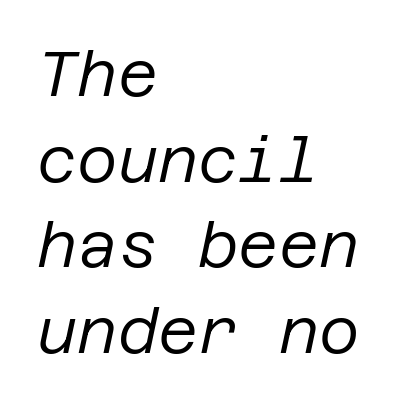
Q: Is the text bold? A: No.
Q: Is the text italic (slanted)? A: Yes, it leans right by about 12 degrees.
Q: Is the text underlined? A: No.
Q: How is the paragraph aligned? A: Left-aligned.
Q: Is the spacing between letters normal or unusually wide? A: Normal.
Q: Is the spacing between lines tight, normal or loose? A: Normal.
Q: Width (condensed, normal, or wide)? A: Normal.
Q: Stroke contrast? A: Low.
Q: x-height? A: Large.
